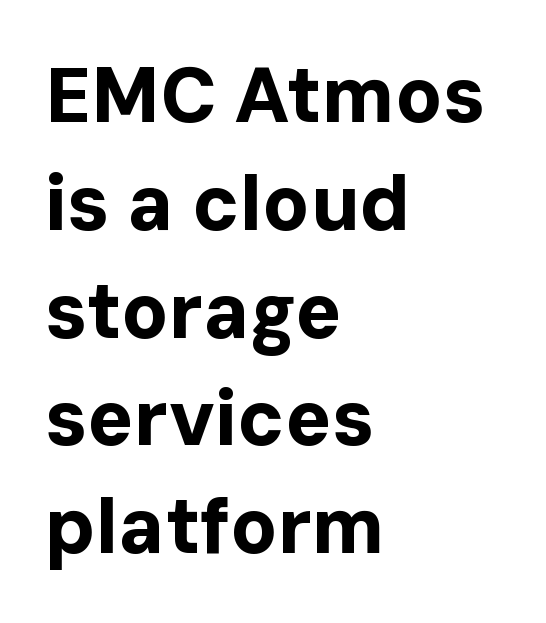
The image shows 77 px bold sans-serif type, upright; set left-aligned, normal line spacing (1.4x), normal letter spacing, not underlined; low stroke contrast and a medium x-height.
